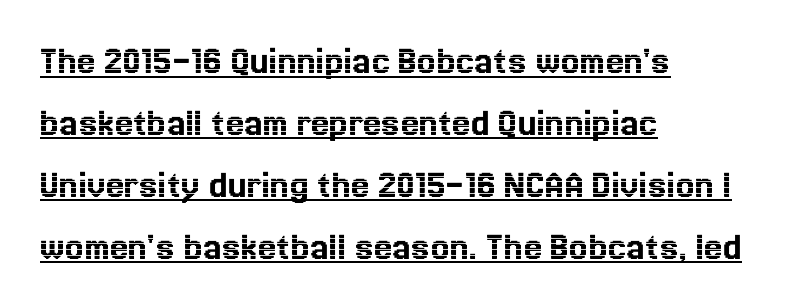
This rendering uses left alignment, leaving the right contour irregular. Quick note: interline space is typical. This rendering features underlined lettering. The type is set solid horizontally, with unmodified tracking.
